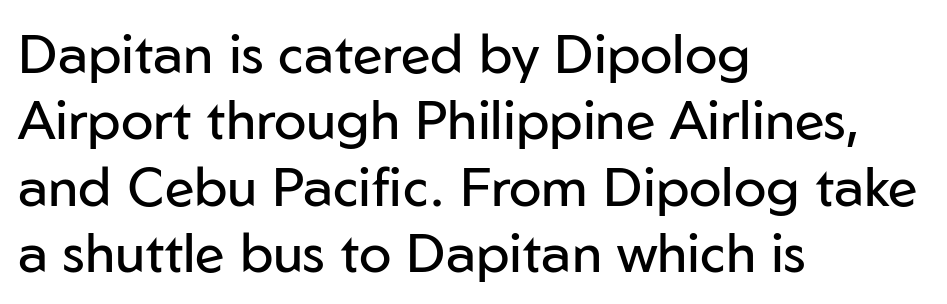
Are there feet on the stems? There aren't — it's a sans. Does extra space separate the letters? No, they use regular spacing. The letters stand straight up with perfectly vertical stems. Do the characters align in a grid? No, the font is proportional. Just letters on the line, the space beneath them empty. Weight class: somewhere from thin through regular.
